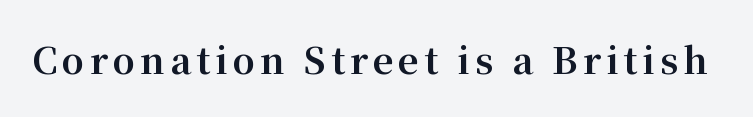
Proportional: the letters do not fall into vertical columns. In terms of weight, the rendering is a true, heavy bold. The characters display serif detailing at their extremities. The typography opts for an upright posture over an oblique one.
